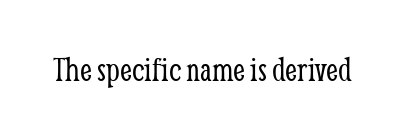
{"serif": "yes", "italic": "no", "bold": "no", "weight": "light", "width": "condensed", "stroke_contrast": "low", "x_height": "medium", "monospaced": "no", "underline": "no", "letter_spacing": "normal", "letter_spacing_em": 0.0, "glyph_px": 35}
